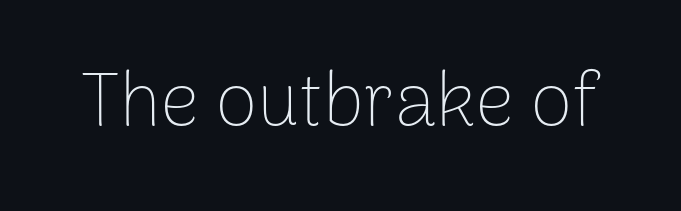
Rule under the text: the space is simply empty. Do the letters lean? They stand straight. These lines are rendered in a variable-pitch font. Compared with typical body copy, the letter spacing here is the same.
